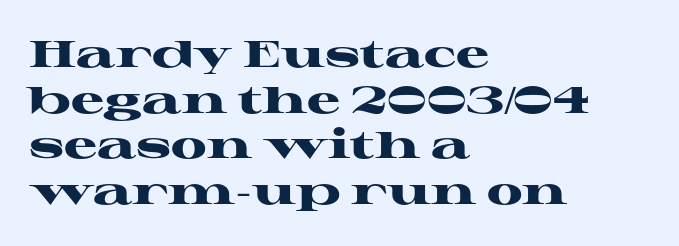
Think of a printed novel: that variable character pitch is what you see here. The glyphs are unaccompanied by any horizontal stroke below them. The strokes are fattened all the way to bold. Compared with typical body copy, the letter spacing here is the same.
